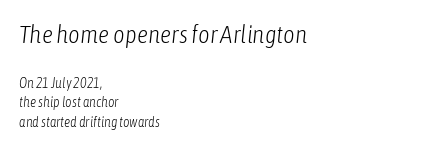
{"italic": "yes", "lean": "right", "slant_degrees": 6, "bold": "no", "underline": "no", "align": "left", "line_spacing": "normal", "line_spacing_ratio": 1.39, "letter_spacing": "normal", "letter_spacing_em": 0.0, "larger_block": "first", "size_ratio": 1.79, "glyph_px": 25}
